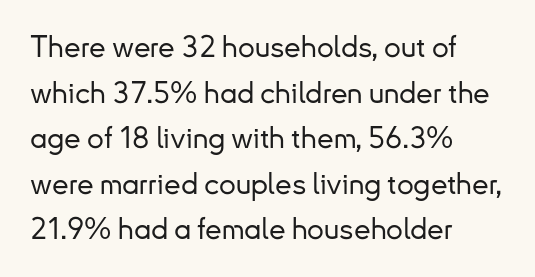
The image shows 30 px sans-serif type, upright; set left-aligned, normal line spacing (1.52x), normal letter spacing, not underlined; low stroke contrast and a small x-height.
